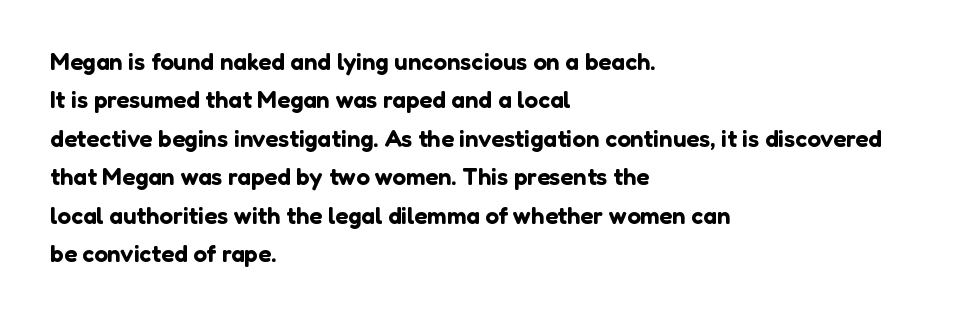
Q: Is the text italic (slanted)? A: No, it is upright.
Q: Is the text underlined? A: No.
Q: How is the paragraph aligned? A: Left-aligned.
Q: Is the spacing between letters normal or unusually wide? A: Normal.
Q: Is the spacing between lines tight, normal or loose? A: Normal.
